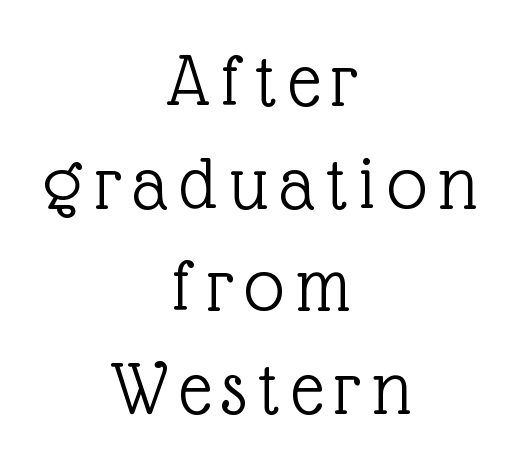
The image shows 79 px light serif type, upright; set centered, normal line spacing (1.3x), not underlined; a medium x-height.
